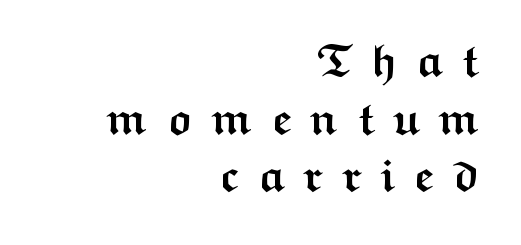
{"serif": "no", "italic": "no", "bold": "yes", "weight": "semibold", "width": "wide", "stroke_contrast": "medium", "x_height": "medium", "monospaced": "no", "underline": "no", "align": "right", "line_spacing": "normal", "line_spacing_ratio": 1.28, "letter_spacing": "wide", "letter_spacing_em": 0.4, "glyph_px": 45}
